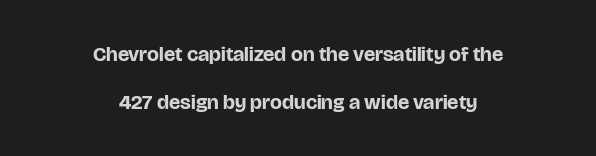
Characters follow at the spacing the type designer built in. The letters are bold, with thick, heavy strokes. Each row of text sits above clean, open space. Neither beginnings nor endings align; midpoints do.
